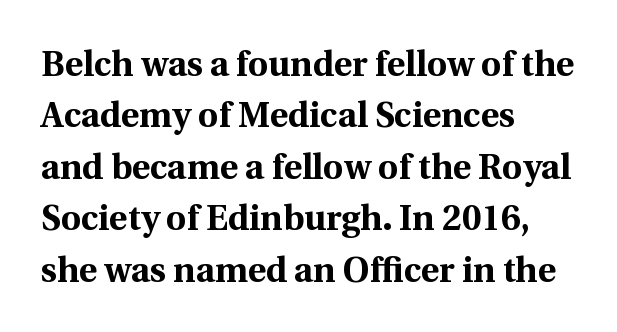
The image shows 35 px bold serif type, upright; set left-aligned, normal line spacing (1.47x), normal letter spacing, not underlined; a medium x-height.
